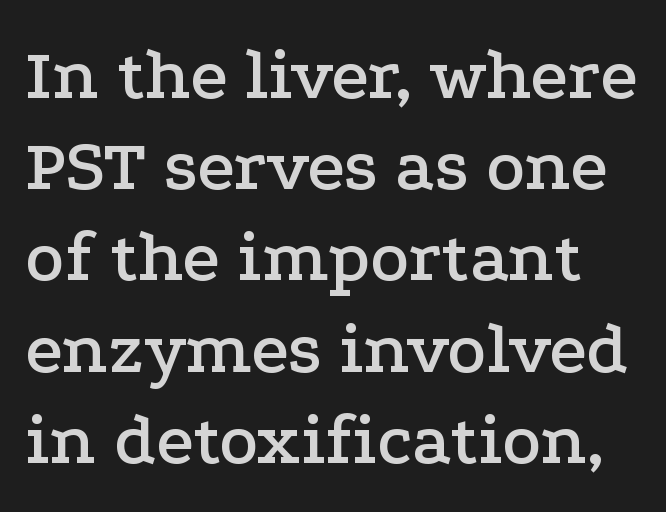
Q: Is the text italic (slanted)? A: No, it is upright.
Q: Is the typeface a serif or a sans-serif typeface? A: Serif.
Q: Is the text underlined? A: No.
Q: Is the spacing between letters normal or unusually wide? A: Normal.
Q: Is the spacing between lines tight, normal or loose? A: Normal.
Q: Width (condensed, normal, or wide)? A: Wide.
Q: Stroke contrast? A: Low.
Q: x-height? A: Medium.
Q: Monospaced? A: No.
